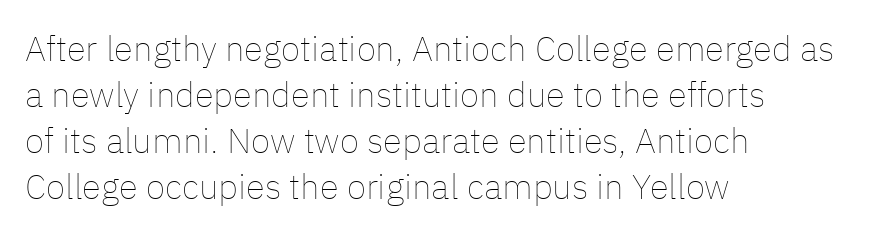
{"italic": "no", "bold": "no", "weight": "thin", "width": "normal", "stroke_contrast": "low", "x_height": "medium", "monospaced": "no", "underline": "no", "align": "left", "line_spacing": "normal", "line_spacing_ratio": 1.31, "letter_spacing": "normal", "letter_spacing_em": 0.0, "glyph_px": 35}
